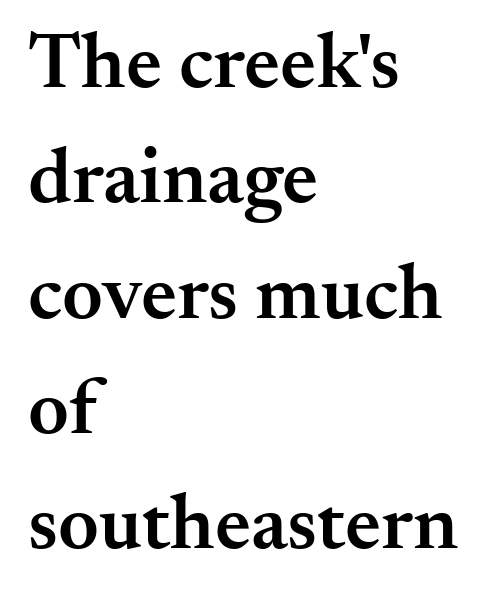
{"serif": "yes", "italic": "no", "bold": "semi", "weight": "semibold", "width": "normal", "stroke_contrast": "medium", "x_height": "small", "monospaced": "no", "underline": "no", "align": "left", "line_spacing": "normal", "line_spacing_ratio": 1.46, "letter_spacing": "normal", "letter_spacing_em": 0.0, "glyph_px": 79}
